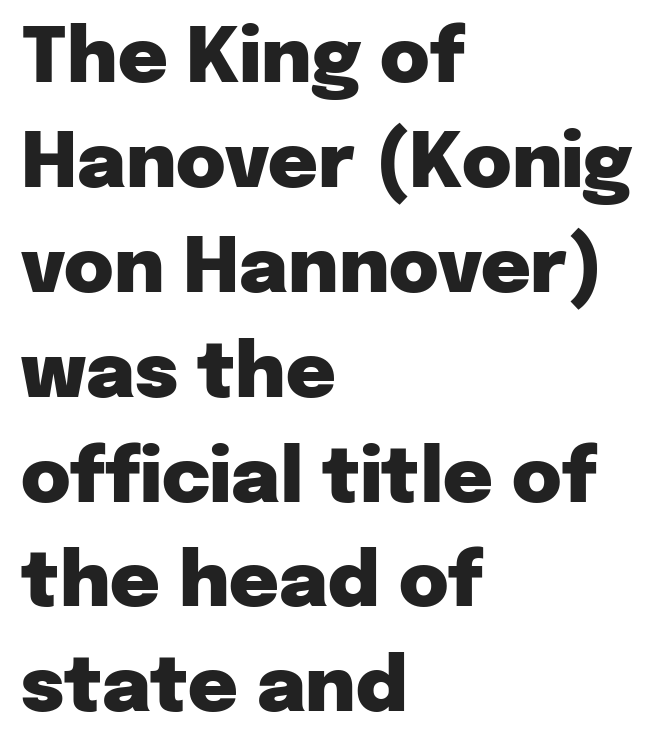
Q: Is the text bold? A: Yes.
Q: Is the text italic (slanted)? A: No, it is upright.
Q: Is the typeface a serif or a sans-serif typeface? A: Sans-serif.
Q: Is the text underlined? A: No.
Q: How is the paragraph aligned? A: Left-aligned.
Q: Is the spacing between letters normal or unusually wide? A: Normal.
Q: Is the spacing between lines tight, normal or loose? A: Normal.
Q: Width (condensed, normal, or wide)? A: Normal.
Q: Stroke contrast? A: Low.
Q: x-height? A: Medium.
Q: Monospaced? A: No.
